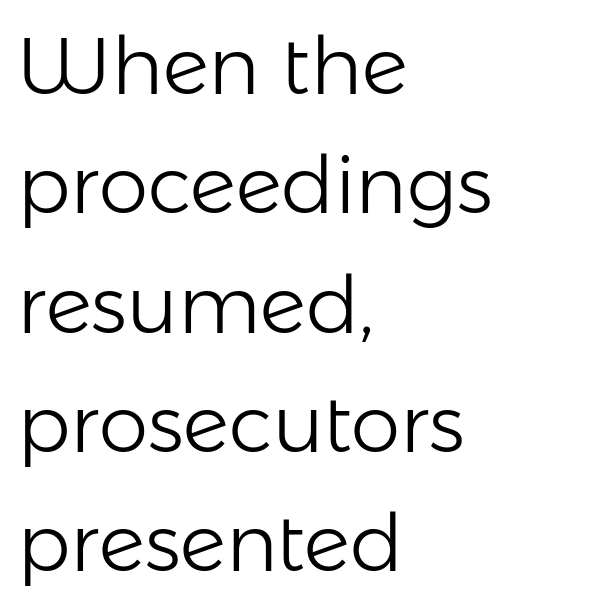
{"serif": "no", "italic": "no", "bold": "no", "weight": "light", "width": "normal", "stroke_contrast": "low", "x_height": "medium", "monospaced": "no", "underline": "no", "align": "left", "line_spacing": "normal", "line_spacing_ratio": 1.51, "letter_spacing": "normal", "letter_spacing_em": 0.0, "glyph_px": 79}
